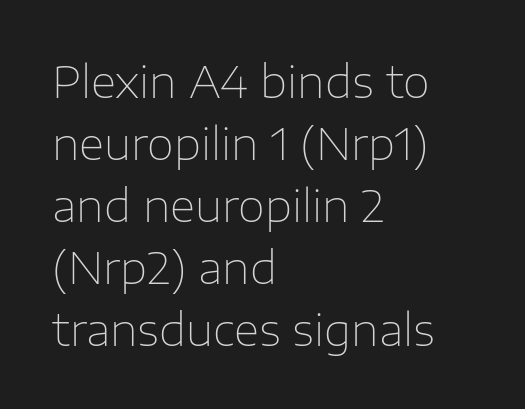
Where is the straight margin? On the left. The designer left line spacing at the default. Ascenders rise straight up at ninety degrees. The letters look calm and open, with moderate or lighter stems.
